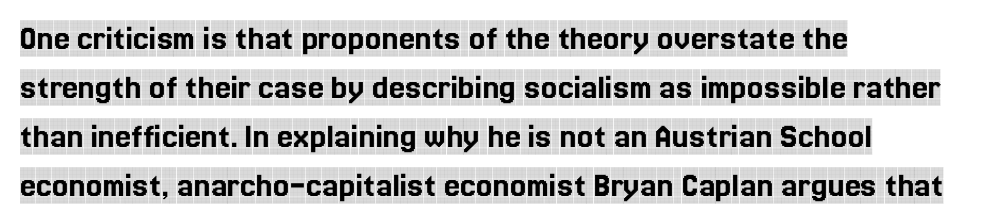
Q: Is the text italic (slanted)? A: No, it is upright.
Q: Is the typeface a serif or a sans-serif typeface? A: Serif.
Q: Is the text underlined? A: No.
Q: How is the paragraph aligned? A: Left-aligned.
Q: Is the spacing between letters normal or unusually wide? A: Normal.
Q: Is the spacing between lines tight, normal or loose? A: Normal.
Q: Width (condensed, normal, or wide)? A: Condensed.
Q: x-height? A: Large.
Q: Monospaced? A: No.
